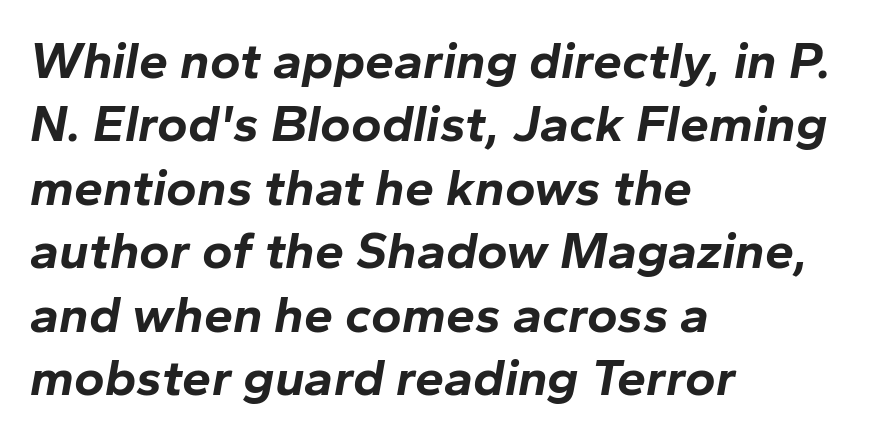
Q: Is the text bold? A: Yes.
Q: Is the text italic (slanted)? A: Yes, it leans right by about 10 degrees.
Q: Is the text underlined? A: No.
Q: How is the paragraph aligned? A: Left-aligned.
Q: Is the spacing between letters normal or unusually wide? A: Normal.
Q: Width (condensed, normal, or wide)? A: Normal.
Q: Stroke contrast? A: Low.
Q: x-height? A: Medium.
Q: Monospaced? A: No.
